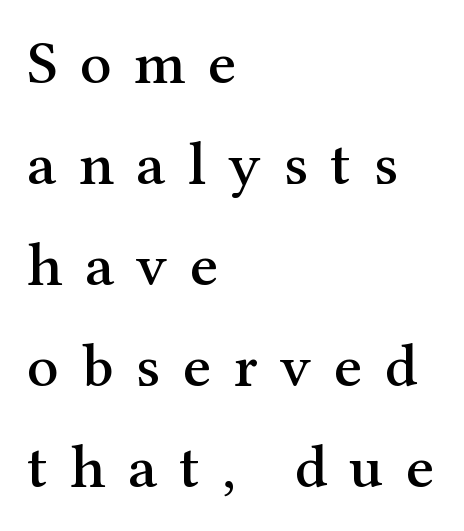
Descender tails drop into unmarked territory. Successive baselines arrive at the customary interval. The text block is weighted toward the left margin, trailing off unevenly rightward. Posture: straight, roman, zero tilt. Looks like regular typesetting: each glyph gets only the width it needs. A serif font was chosen for this passage.
